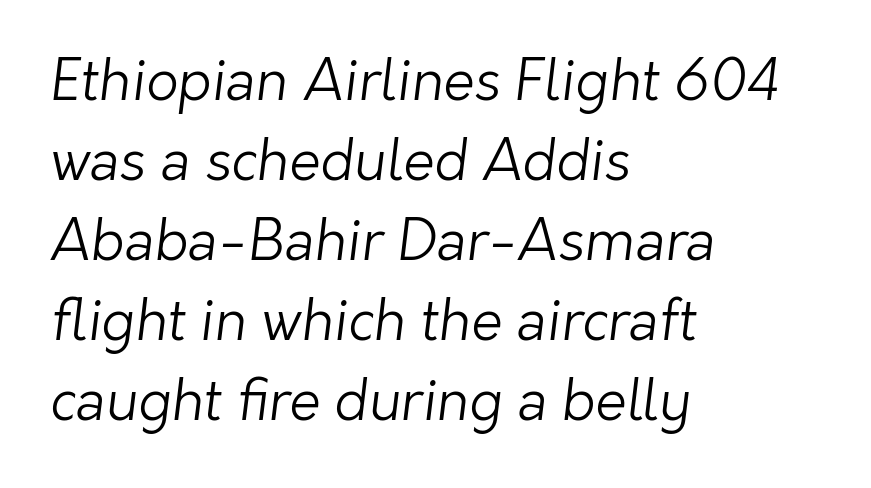
Does extra space separate the letters? No, they use regular spacing. Visually the block forms a straight wall on the left and a jagged coastline on the right. This is not heavy type; no bold has been used. Any mark beneath the type? The region is blank. The face used here is proportionally spaced, like ordinary book or web type. Vertically, the passage feels balanced, rows spaced as you'd expect.
